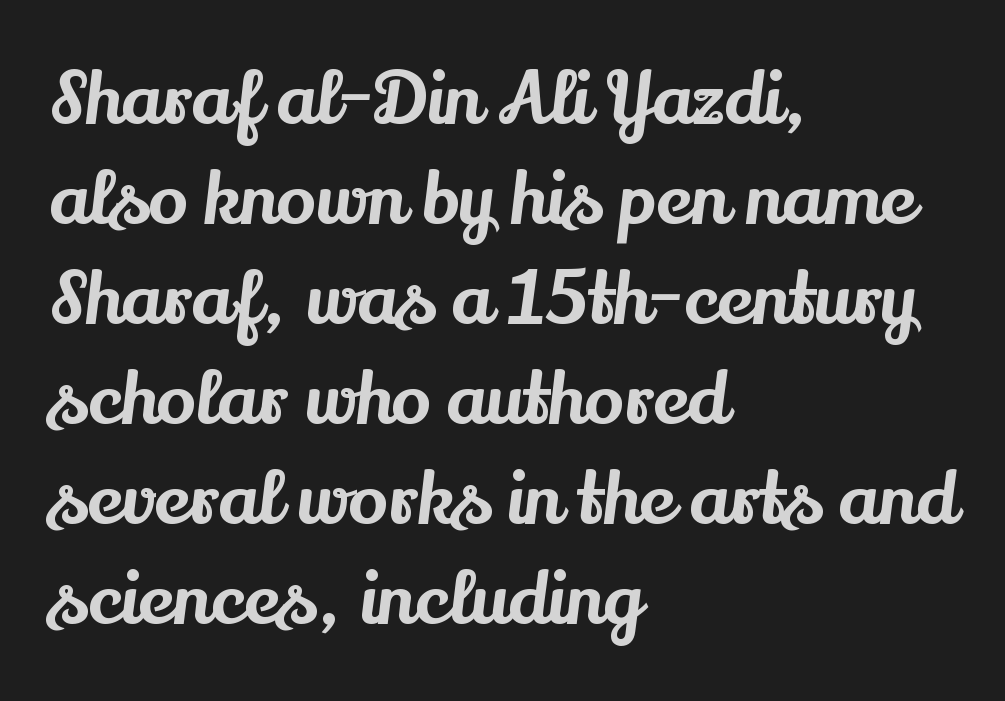
Q: Is the text italic (slanted)? A: Yes.
Q: Is the typeface a serif or a sans-serif typeface? A: Serif.
Q: Is the text underlined? A: No.
Q: How is the paragraph aligned? A: Left-aligned.
Q: Is the spacing between letters normal or unusually wide? A: Normal.
Q: Is the spacing between lines tight, normal or loose? A: Normal.
Q: Width (condensed, normal, or wide)? A: Normal.
Q: Stroke contrast? A: Medium.
Q: x-height? A: Small.
Q: Monospaced? A: No.
